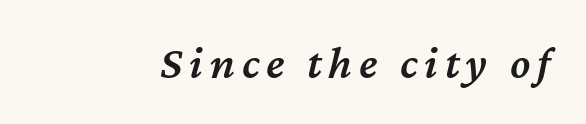
The image shows 46 px semibold type, italic (leaning right); set not underlined; medium stroke contrast and a medium x-height.
